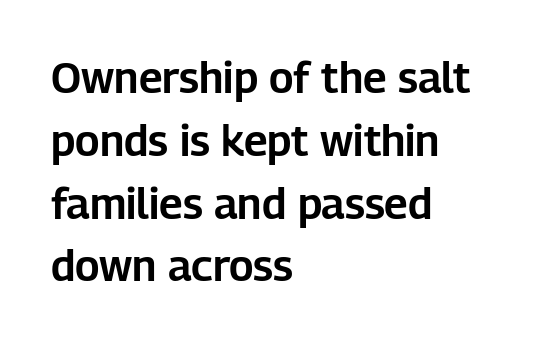
Q: Is the text italic (slanted)? A: No, it is upright.
Q: Is the typeface a serif or a sans-serif typeface? A: Sans-serif.
Q: Is the text underlined? A: No.
Q: How is the paragraph aligned? A: Left-aligned.
Q: Is the spacing between letters normal or unusually wide? A: Normal.
Q: Is the spacing between lines tight, normal or loose? A: Normal.
Q: Width (condensed, normal, or wide)? A: Normal.
Q: Stroke contrast? A: Low.
Q: x-height? A: Medium.
Q: Monospaced? A: No.
